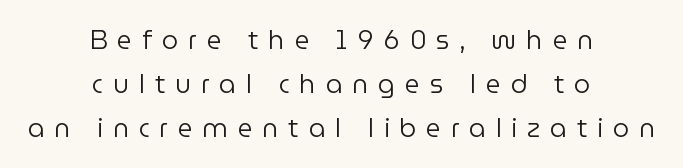
{"italic": "no", "bold": "no", "underline": "no", "align": "center", "line_spacing": "normal", "line_spacing_ratio": 1.69, "letter_spacing": "wide", "letter_spacing_em": 0.38, "glyph_px": 26}
